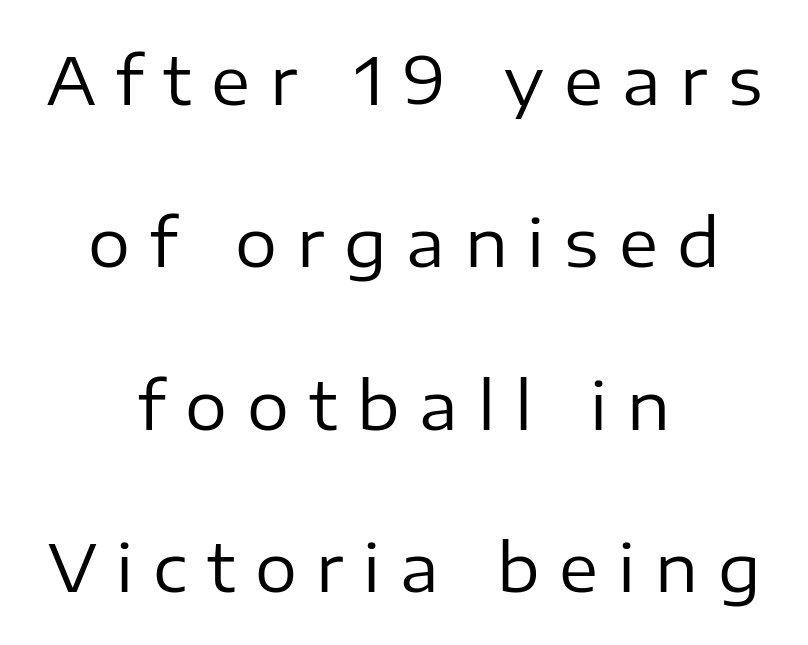
Q: Is the text bold? A: No.
Q: Is the text italic (slanted)? A: No, it is upright.
Q: Is the typeface a serif or a sans-serif typeface? A: Sans-serif.
Q: Is the text underlined? A: No.
Q: How is the paragraph aligned? A: Centered.
Q: Is the spacing between letters normal or unusually wide? A: Unusually wide.
Q: Is the spacing between lines tight, normal or loose? A: Loose.
Q: Width (condensed, normal, or wide)? A: Normal.
Q: Stroke contrast? A: Low.
Q: x-height? A: Medium.
Q: Monospaced? A: No.
